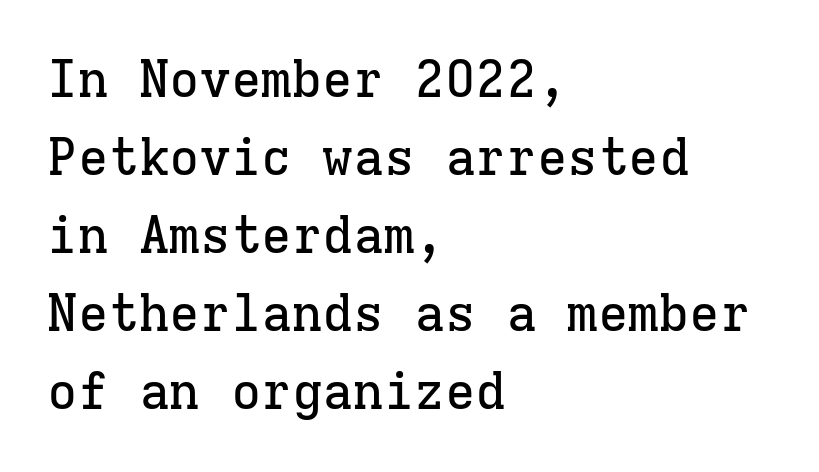
Q: Is the text italic (slanted)? A: No, it is upright.
Q: Is the typeface a serif or a sans-serif typeface? A: Serif.
Q: Is the text underlined? A: No.
Q: How is the paragraph aligned? A: Left-aligned.
Q: Is the spacing between letters normal or unusually wide? A: Normal.
Q: Is the spacing between lines tight, normal or loose? A: Normal.
Q: Width (condensed, normal, or wide)? A: Normal.
Q: Stroke contrast? A: Low.
Q: x-height? A: Medium.
Q: Monospaced? A: Yes.
